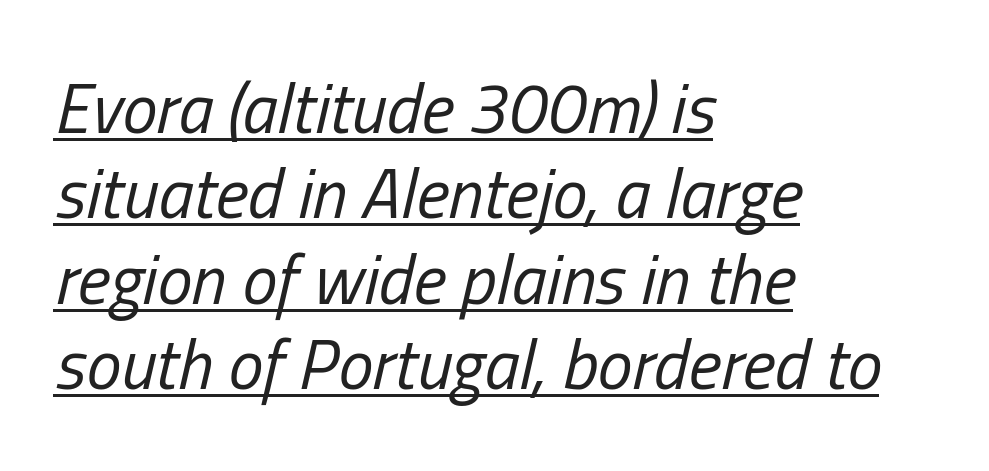
The passage is arranged the way most books set body copy — flush left. Proportional: the letters do not fall into vertical columns. Compared with a typical body face, this is equally light or lighter still. Each line of the rendering has a horizontal stroke beneath the glyphs. This sample uses plain, unmodified letter spacing.
